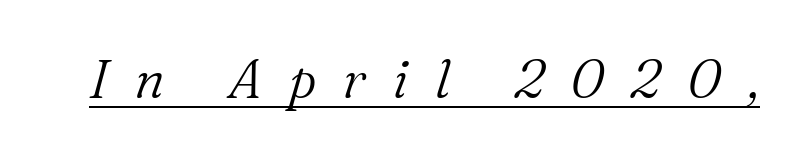
{"serif": "yes", "italic": "yes", "lean": "right", "slant_degrees": 16, "bold": "no", "weight": "light", "width": "normal", "stroke_contrast": "medium", "x_height": "medium", "monospaced": "no", "underline": "yes", "letter_spacing": "wide", "letter_spacing_em": 0.48, "glyph_px": 54}
